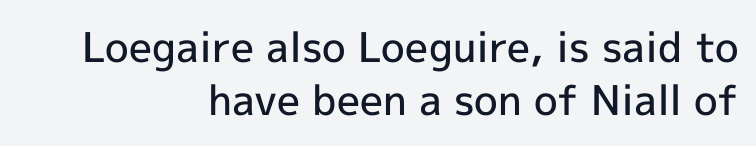
Q: Is the text bold? A: Semi-bold.
Q: Is the text italic (slanted)? A: No, it is upright.
Q: Is the typeface a serif or a sans-serif typeface? A: Sans-serif.
Q: Is the text underlined? A: No.
Q: How is the paragraph aligned? A: Right-aligned.
Q: Is the spacing between letters normal or unusually wide? A: Normal.
Q: Is the spacing between lines tight, normal or loose? A: Normal.
Q: Width (condensed, normal, or wide)? A: Normal.
Q: x-height? A: Medium.
Q: Monospaced? A: No.
